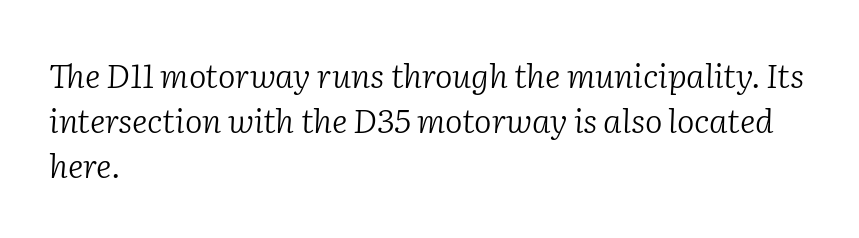
{"serif": "yes", "italic": "yes", "lean": "right", "slant_degrees": 2, "bold": "no", "weight": "light", "width": "normal", "stroke_contrast": "low", "x_height": "medium", "monospaced": "no", "underline": "no", "align": "left", "line_spacing": "normal", "line_spacing_ratio": 1.36, "letter_spacing": "normal", "letter_spacing_em": 0.0, "glyph_px": 33}
